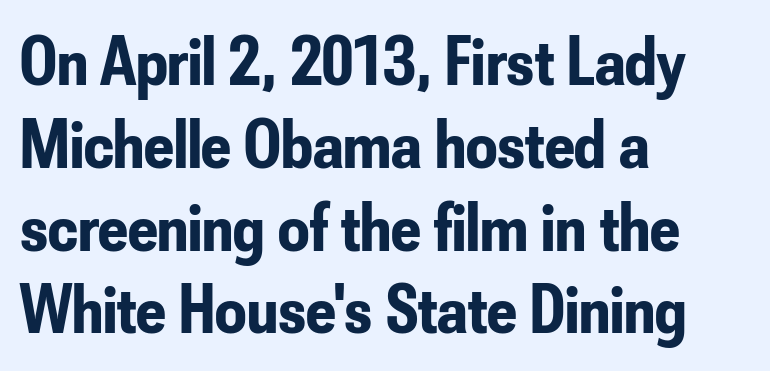
{"serif": "no", "italic": "no", "bold": "yes", "weight": "bold", "width": "condensed", "stroke_contrast": "low", "x_height": "small", "monospaced": "no", "underline": "no", "align": "left", "line_spacing_ratio": 1.2, "letter_spacing": "normal", "letter_spacing_em": 0.0, "glyph_px": 69}
